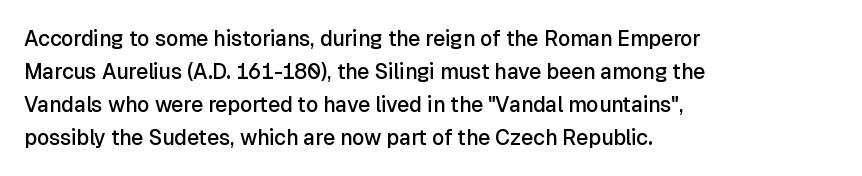
Q: Is the text bold? A: Semi-bold.
Q: Is the text italic (slanted)? A: No, it is upright.
Q: Is the text underlined? A: No.
Q: How is the paragraph aligned? A: Left-aligned.
Q: Is the spacing between letters normal or unusually wide? A: Normal.
Q: Is the spacing between lines tight, normal or loose? A: Normal.
